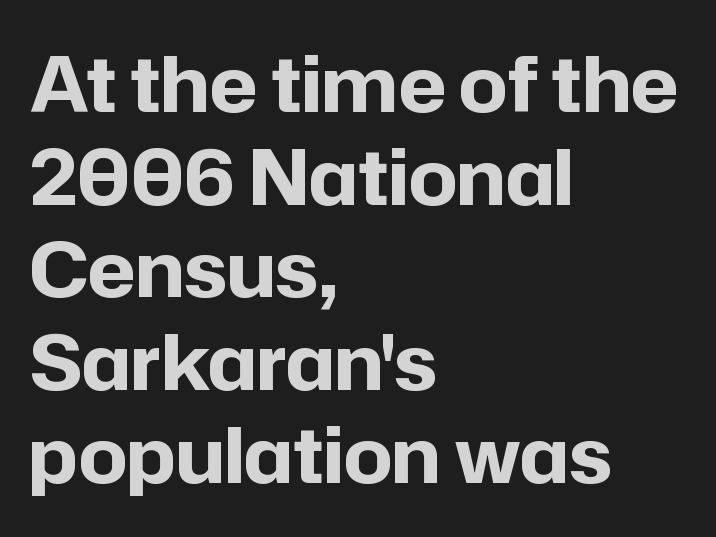
The type is set solid horizontally, with unmodified tracking. Which margin do the lines hug? The left one — the right edge is uneven. Varying glyph widths throughout — classic text-font behaviour. Summary of weight: heavy, a full bold.
